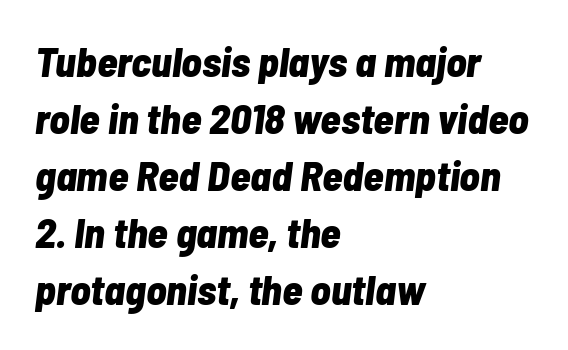
Q: Is the text bold? A: Yes.
Q: Is the text italic (slanted)? A: Yes, it leans right by about 7 degrees.
Q: Is the text underlined? A: No.
Q: How is the paragraph aligned? A: Left-aligned.
Q: Is the spacing between letters normal or unusually wide? A: Normal.
Q: Is the spacing between lines tight, normal or loose? A: Normal.
Q: Width (condensed, normal, or wide)? A: Condensed.
Q: Stroke contrast? A: Low.
Q: x-height? A: Medium.
Q: Monospaced? A: No.
